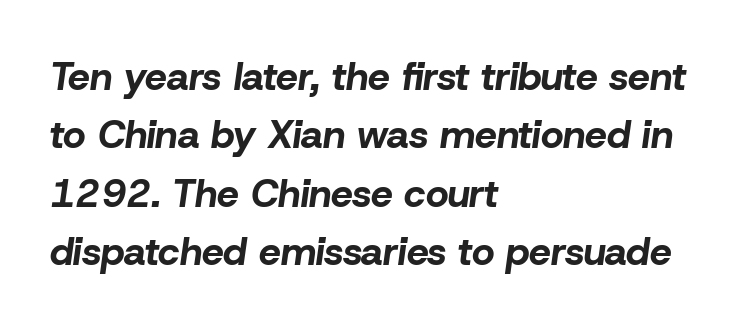
Q: Is the text bold? A: Yes.
Q: Is the text italic (slanted)? A: Yes, it leans right by about 8 degrees.
Q: Is the text underlined? A: No.
Q: How is the paragraph aligned? A: Left-aligned.
Q: Is the spacing between letters normal or unusually wide? A: Normal.
Q: Is the spacing between lines tight, normal or loose? A: Normal.
Q: Width (condensed, normal, or wide)? A: Normal.
Q: Stroke contrast? A: Low.
Q: x-height? A: Medium.
Q: Monospaced? A: No.
